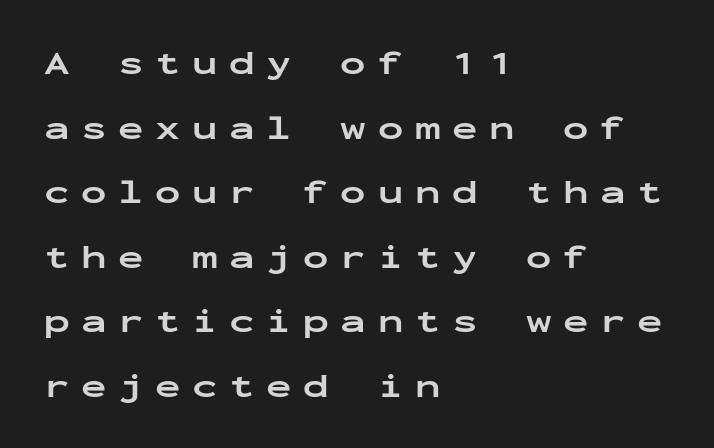
{"serif": "no", "italic": "no", "bold": "yes", "weight": "bold", "width": "wide", "stroke_contrast": "low", "x_height": "medium", "monospaced": "yes", "underline": "no", "align": "left", "line_spacing": "loose", "line_spacing_ratio": 1.9, "letter_spacing": "wide", "letter_spacing_em": 0.34, "glyph_px": 34}
